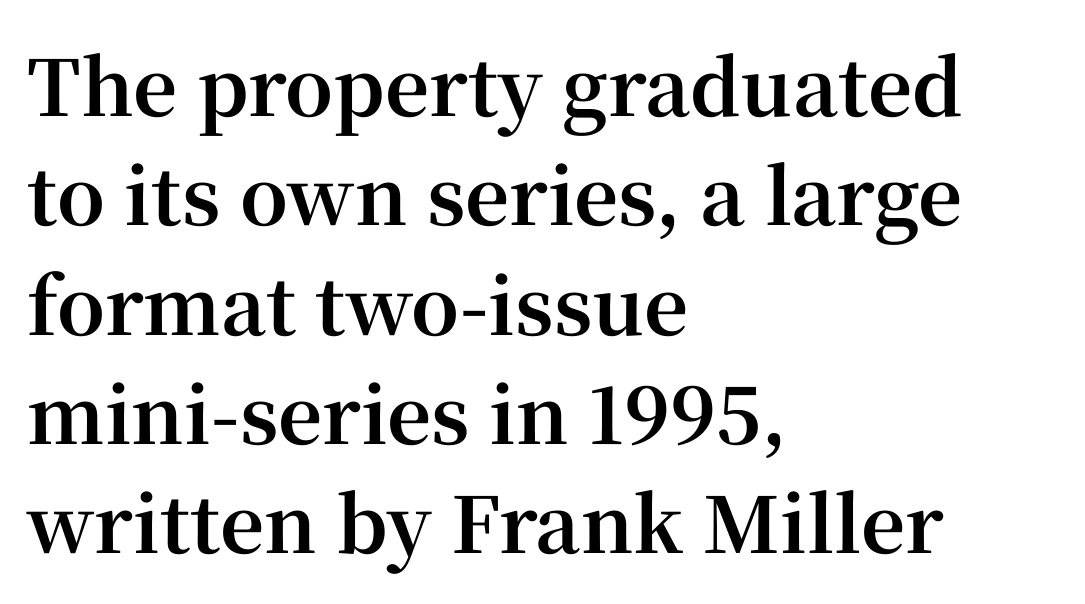
The image shows 77 px bold serif type, upright; set left-aligned, normal line spacing (1.42x), normal letter spacing, not underlined; high stroke contrast and a medium x-height.
